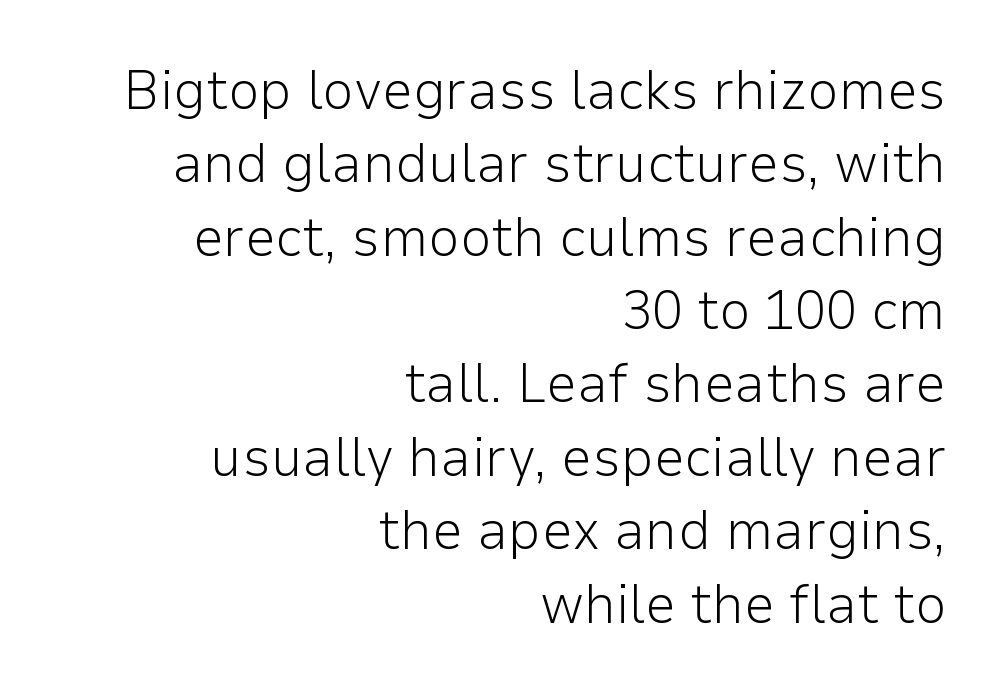
{"serif": "no", "italic": "no", "bold": "no", "weight": "light", "width": "normal", "stroke_contrast": "low", "x_height": "medium", "monospaced": "no", "underline": "no", "align": "right", "line_spacing": "normal", "line_spacing_ratio": 1.31, "letter_spacing": "normal", "letter_spacing_em": 0.0, "glyph_px": 56}
